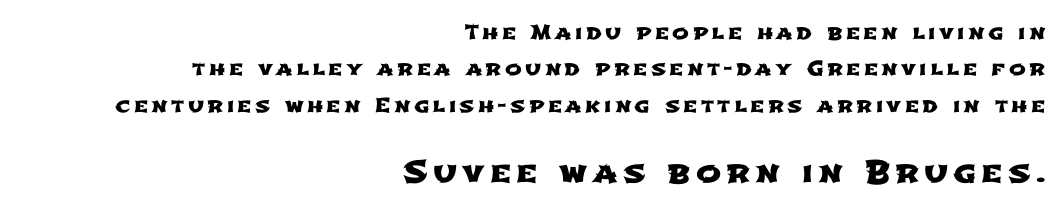
Character size in the trailing block exceeds that of the leading block. Each line ends at the same right margin while the left side varies. Varying glyph widths throughout — classic text-font behaviour. The designer went with a sans here, leaving each stem footless.
